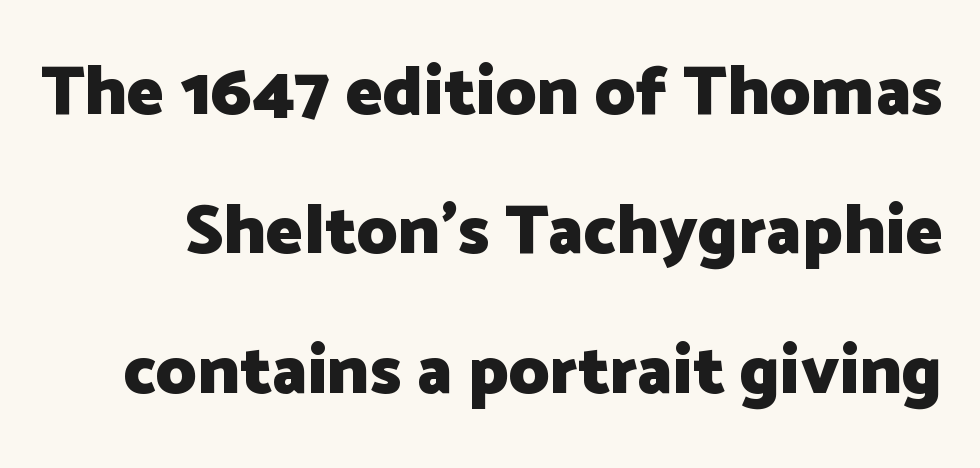
{"serif": "no", "italic": "no", "bold": "yes", "weight": "heavy", "width": "normal", "stroke_contrast": "low", "x_height": "medium", "monospaced": "no", "underline": "no", "line_spacing": "loose", "line_spacing_ratio": 1.99, "letter_spacing": "normal", "letter_spacing_em": 0.0, "glyph_px": 70}
